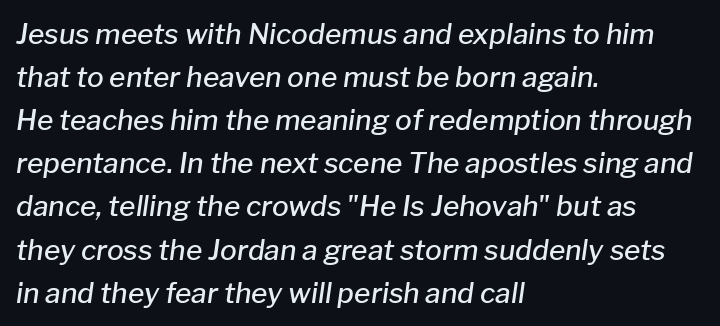
The image shows 28 px semibold type, italic (leaning right); set left-aligned, normal line spacing (1.54x), normal letter spacing, not underlined; low stroke contrast and a medium x-height.
